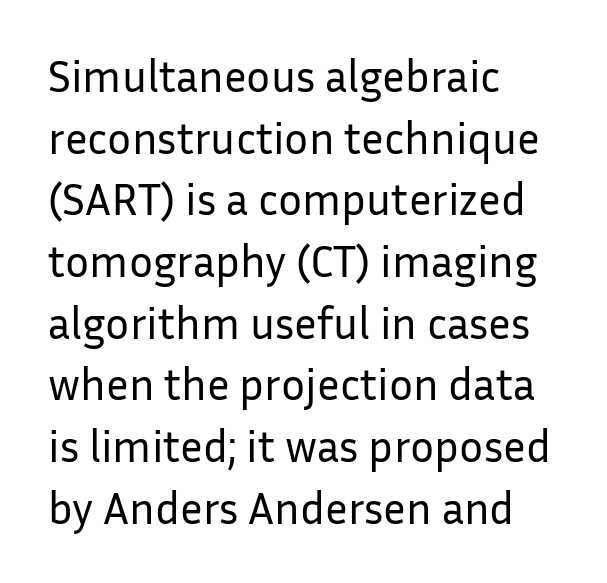
Q: Is the text bold? A: No.
Q: Is the text italic (slanted)? A: No, it is upright.
Q: Is the typeface a serif or a sans-serif typeface? A: Sans-serif.
Q: Is the text underlined? A: No.
Q: How is the paragraph aligned? A: Left-aligned.
Q: Is the spacing between letters normal or unusually wide? A: Normal.
Q: Is the spacing between lines tight, normal or loose? A: Normal.
Q: Width (condensed, normal, or wide)? A: Normal.
Q: Stroke contrast? A: Low.
Q: x-height? A: Medium.
Q: Monospaced? A: No.
